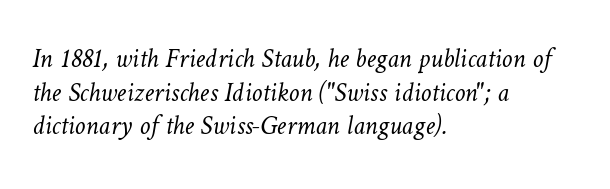
The image shows 27 px text type; set left-aligned, normal line spacing (1.25x), normal letter spacing, not underlined.
